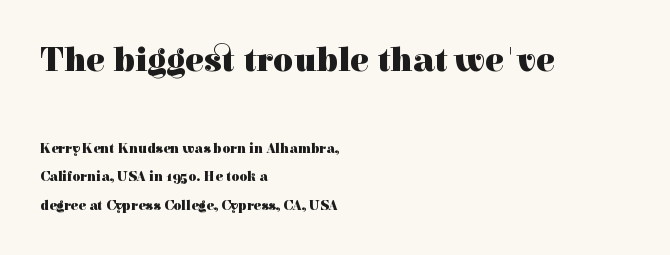
Q: Is the text bold? A: Yes.
Q: Is the text italic (slanted)? A: No, it is upright.
Q: Is the typeface a serif or a sans-serif typeface? A: Serif.
Q: Is the text underlined? A: No.
Q: How is the paragraph aligned? A: Left-aligned.
Q: Is the spacing between letters normal or unusually wide? A: Normal.
Q: Is the spacing between lines tight, normal or loose? A: Loose.
Q: Which block of text is set in a larger size, the first (top) or the second (bottom)? A: The first (top) one.
Q: Width (condensed, normal, or wide)? A: Normal.
Q: x-height? A: Medium.
Q: Monospaced? A: No.
